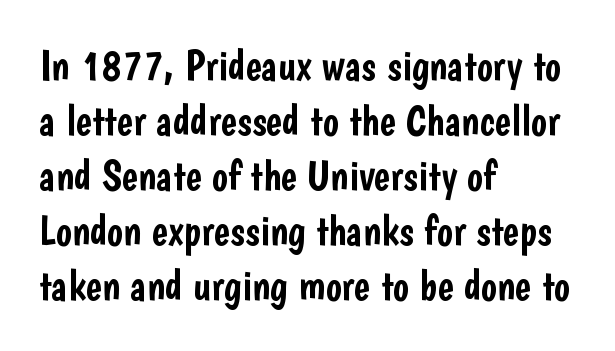
{"serif": "no", "italic": "no", "width": "condensed", "stroke_contrast": "low", "x_height": "medium", "monospaced": "no", "underline": "no", "align": "left", "line_spacing": "normal", "line_spacing_ratio": 1.28, "letter_spacing": "normal", "letter_spacing_em": 0.0, "glyph_px": 43}
